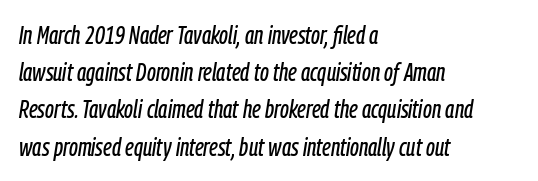
Nobody touched the tracking dial on this one. The strip under each line holds only bare page. Vertical spacing — default. The paragraph has a hard left edge and a soft right edge. Is the type slanted? Yes — the strokes lean at a clear angle.
